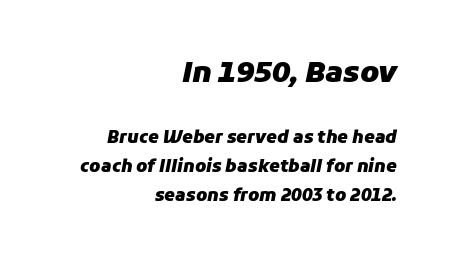
{"italic": "yes", "lean": "right", "slant_degrees": 11, "bold": "yes", "weight": "heavy", "width": "normal", "stroke_contrast": "low", "x_height": "medium", "monospaced": "no", "underline": "no", "align": "right", "line_spacing": "normal", "line_spacing_ratio": 1.7, "letter_spacing": "normal", "letter_spacing_em": 0.0, "larger_block": "first", "size_ratio": 1.71, "glyph_px": 29}
